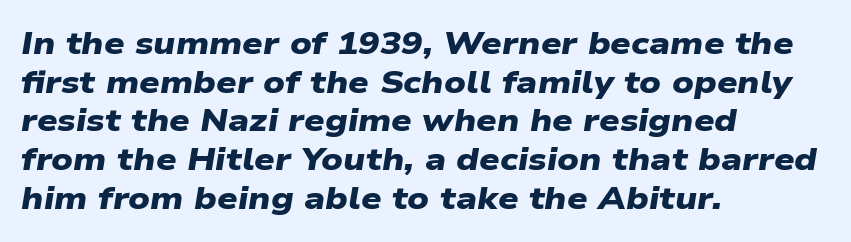
{"serif": "no", "bold": "yes", "weight": "heavy", "width": "wide", "stroke_contrast": "low", "x_height": "medium", "monospaced": "no", "underline": "no", "align": "left", "line_spacing_ratio": 1.21, "letter_spacing": "normal", "letter_spacing_em": 0.0, "glyph_px": 32}
